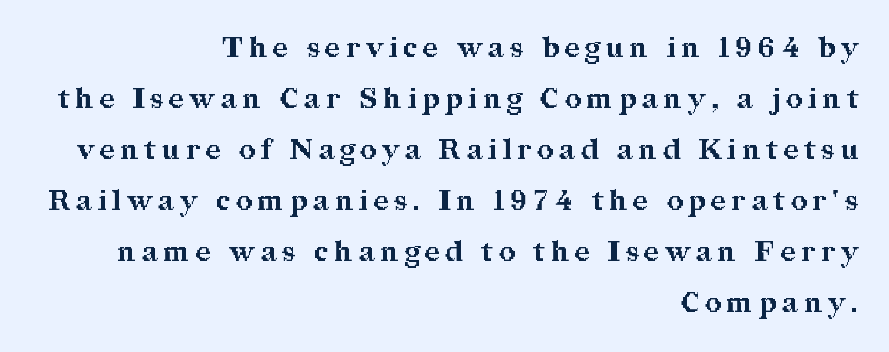
Q: Is the text bold? A: Yes.
Q: Is the text italic (slanted)? A: No, it is upright.
Q: Is the typeface a serif or a sans-serif typeface? A: Serif.
Q: Is the text underlined? A: No.
Q: How is the paragraph aligned? A: Right-aligned.
Q: Is the spacing between letters normal or unusually wide? A: Unusually wide.
Q: Width (condensed, normal, or wide)? A: Normal.
Q: Stroke contrast? A: Medium.
Q: x-height? A: Medium.
Q: Monospaced? A: No.
